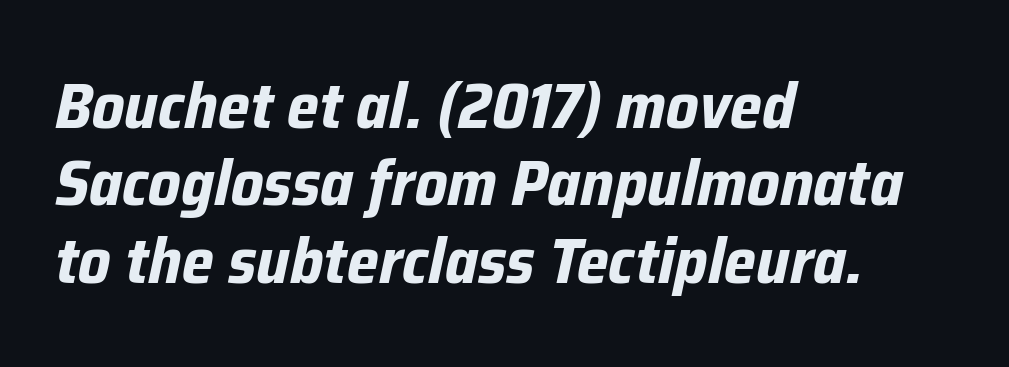
{"italic": "yes", "lean": "right", "slant_degrees": 12, "bold": "yes", "weight": "bold", "width": "normal", "stroke_contrast": "low", "x_height": "medium", "monospaced": "no", "underline": "no", "align": "left", "line_spacing_ratio": 1.21, "letter_spacing": "normal", "letter_spacing_em": 0.0, "glyph_px": 64}
